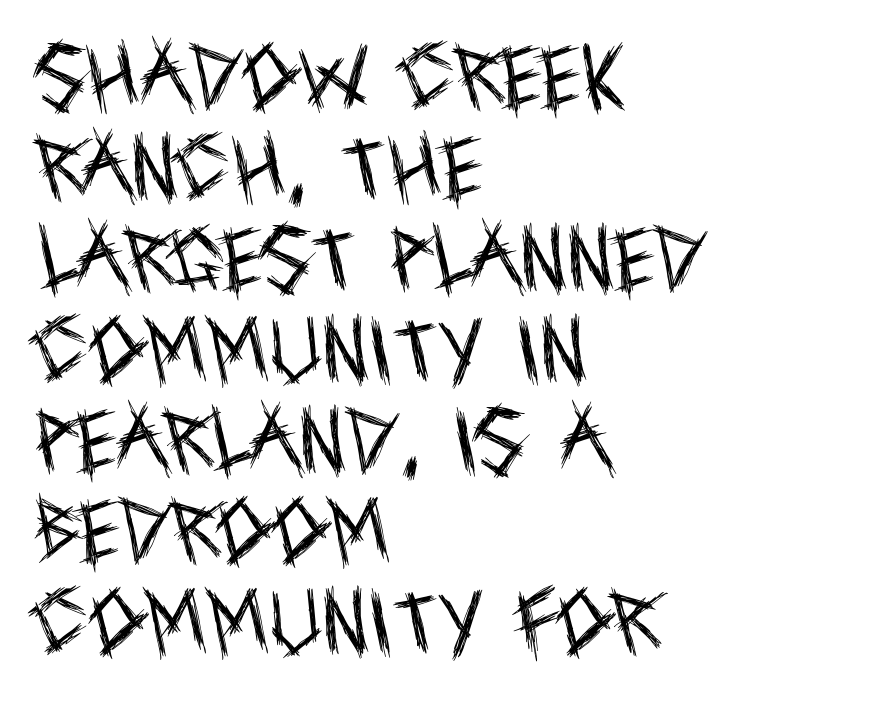
Q: Is the text bold? A: No.
Q: Is the text italic (slanted)? A: No, it is upright.
Q: Is the typeface a serif or a sans-serif typeface? A: Sans-serif.
Q: Is the text underlined? A: No.
Q: How is the paragraph aligned? A: Left-aligned.
Q: Is the spacing between letters normal or unusually wide? A: Normal.
Q: Is the spacing between lines tight, normal or loose? A: Normal.
Q: Width (condensed, normal, or wide)? A: Condensed.
Q: x-height? A: Large.
Q: Monospaced? A: No.
